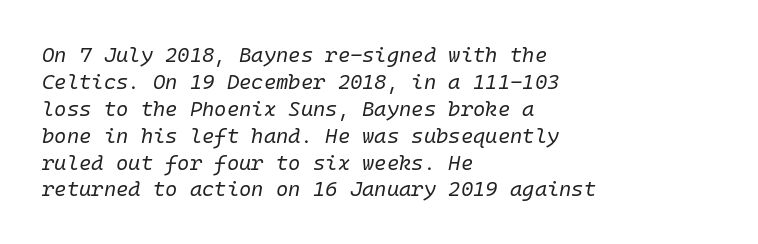
{"italic": "yes", "lean": "right", "slant_degrees": 10, "bold": "no", "underline": "no", "align": "left", "line_spacing": "normal", "line_spacing_ratio": 1.28, "letter_spacing": "normal", "letter_spacing_em": 0.0, "glyph_px": 21}
